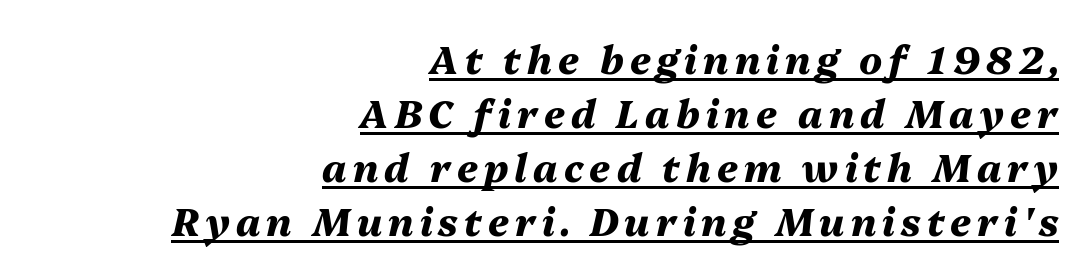
Q: Is the text bold? A: Yes.
Q: Is the text italic (slanted)? A: Yes, it leans right by about 13 degrees.
Q: Is the text underlined? A: Yes.
Q: How is the paragraph aligned? A: Right-aligned.
Q: Is the spacing between lines tight, normal or loose? A: Normal.
Q: Width (condensed, normal, or wide)? A: Normal.
Q: Stroke contrast? A: Medium.
Q: x-height? A: Medium.
Q: Monospaced? A: No.
